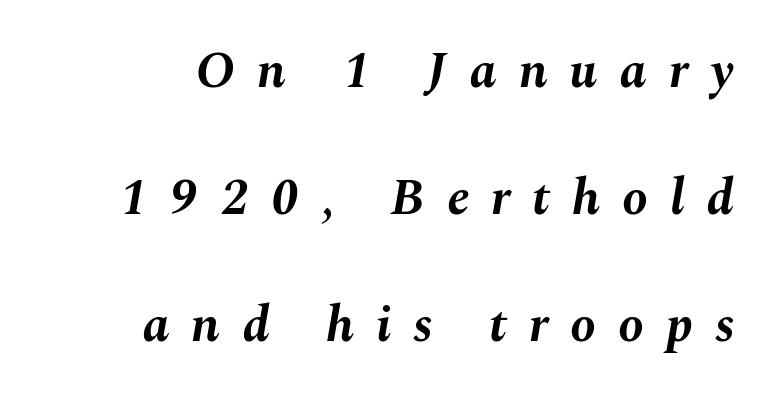
Spacing between characters has been opened up far beyond the box default. The face used here is proportionally spaced, like ordinary book or web type. Unmarked baselines from the first word to the last. Line spacing here is loose. The glyphs have the mass of a bold cut. Quick note: italic.
